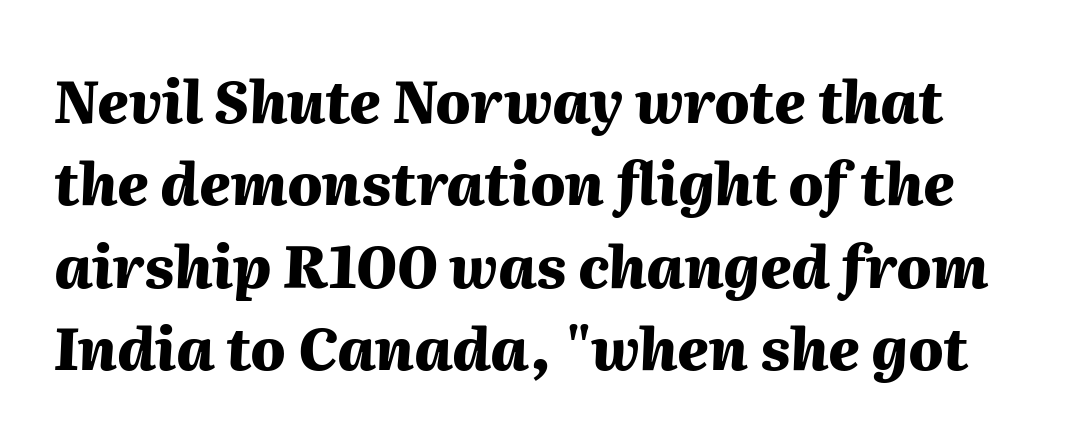
{"italic": "yes", "lean": "right", "slant_degrees": 2, "bold": "yes", "weight": "heavy", "width": "normal", "stroke_contrast": "medium", "x_height": "medium", "monospaced": "no", "underline": "no", "line_spacing": "normal", "line_spacing_ratio": 1.42, "letter_spacing": "normal", "letter_spacing_em": 0.0, "glyph_px": 58}
